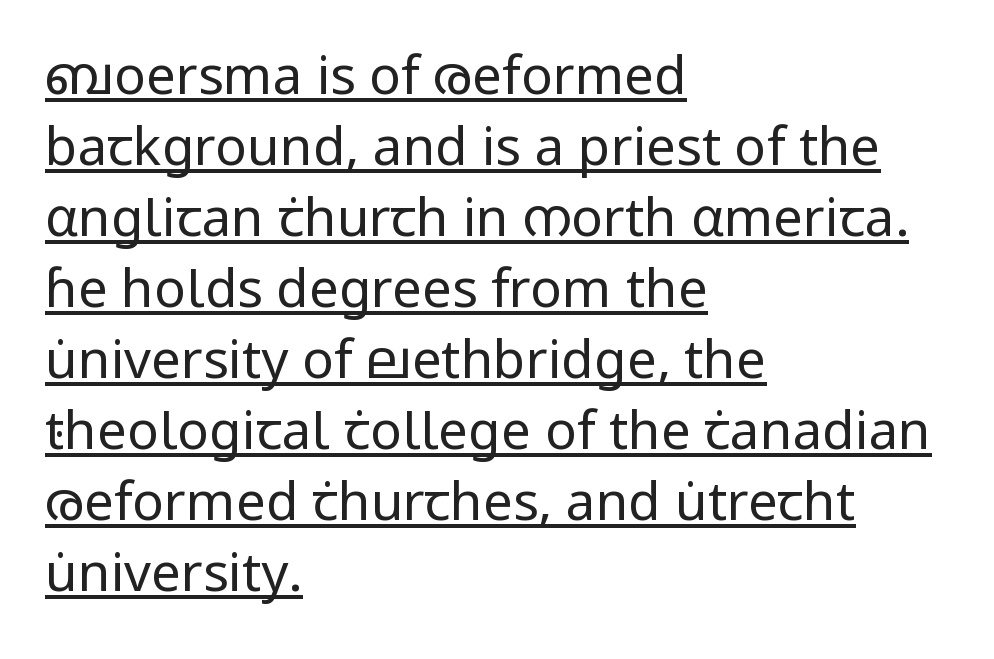
Regarding leading, the lines here are spaced in the standard way. The font family rendered here belongs to the sans-serif group. The rendering uses natural spacing where letterforms have individual widths. Inter-character spacing is left at the font's built-in metrics.
